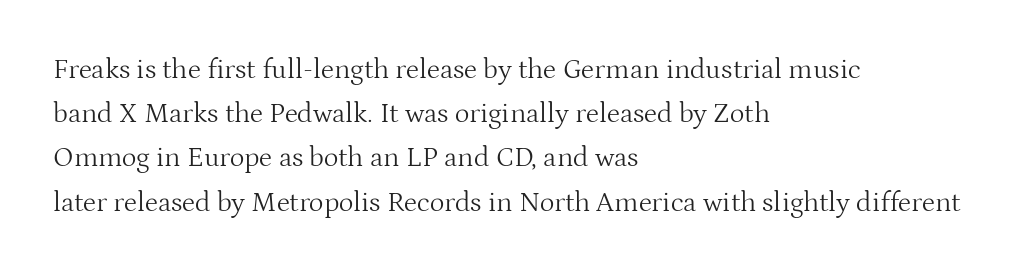
{"serif": "yes", "italic": "no", "bold": "no", "weight": "light", "width": "normal", "stroke_contrast": "medium", "x_height": "medium", "monospaced": "no", "underline": "no", "align": "left", "line_spacing": "normal", "line_spacing_ratio": 1.58, "letter_spacing": "normal", "letter_spacing_em": 0.0, "glyph_px": 28}
